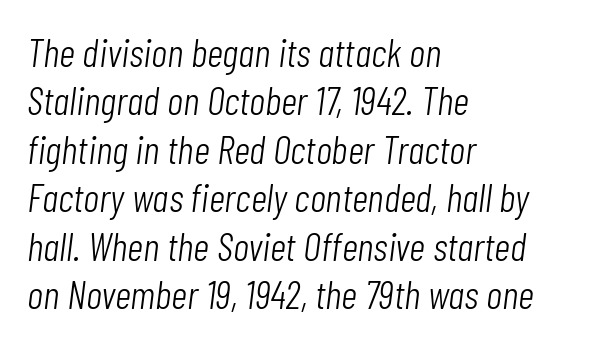
The image shows 40 px light, condensed type, italic (leaning right); set left-aligned, line spacing 1.21x, normal letter spacing, not underlined; low stroke contrast and a medium x-height.
